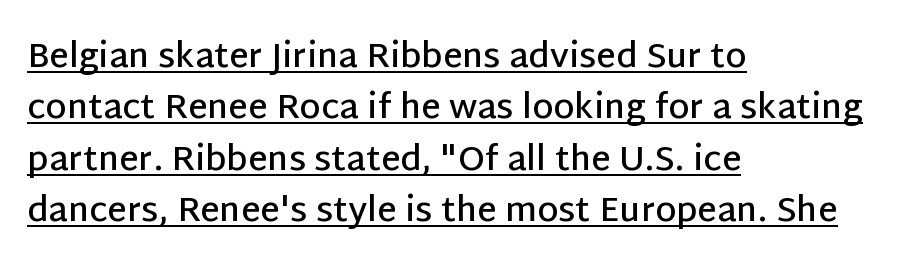
In terms of leading, this rendering sits right in the middle. The face used here appears with an underline applied. Is this a fixed-width face? No — the glyphs have proportional, varying widths. One-word summary of the alignment: left. A typesetter would label this face a sans.
